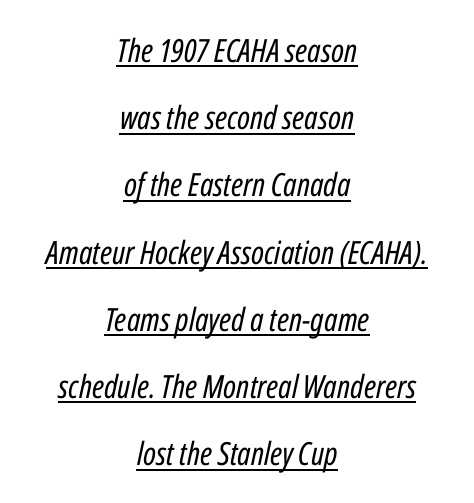
The image shows 32 px regular-weight, condensed type, italic (leaning right); set centered, loose line spacing (2.1x), normal letter spacing, underlined; low stroke contrast and a medium x-height.
